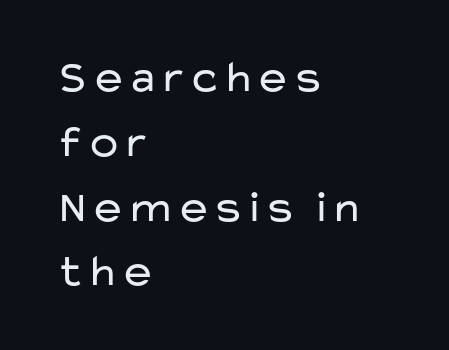
Q: Is the text bold? A: No.
Q: Is the text italic (slanted)? A: No, it is upright.
Q: Is the typeface a serif or a sans-serif typeface? A: Sans-serif.
Q: Is the text underlined? A: No.
Q: How is the paragraph aligned? A: Left-aligned.
Q: Is the spacing between letters normal or unusually wide? A: Normal.
Q: Is the spacing between lines tight, normal or loose? A: Normal.
Q: Width (condensed, normal, or wide)? A: Wide.
Q: Stroke contrast? A: Low.
Q: x-height? A: Medium.
Q: Monospaced? A: No.
